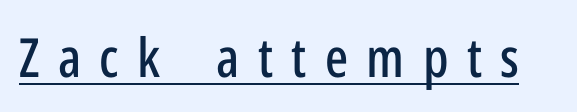
{"serif": "no", "italic": "no", "width": "condensed", "stroke_contrast": "low", "x_height": "medium", "monospaced": "no", "underline": "yes", "letter_spacing": "wide", "letter_spacing_em": 0.34, "glyph_px": 54}
